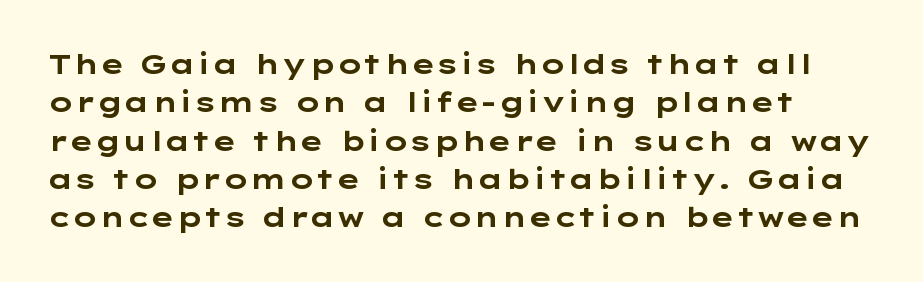
The face used here has the dense, thick strokes of a bold. Regarding leading, the lines here are spaced in the standard way. Honestly, the letter spacing is just normal — you wouldn't notice it. Clear beneath every line of the passage. These lines were composed using upright roman letters.
